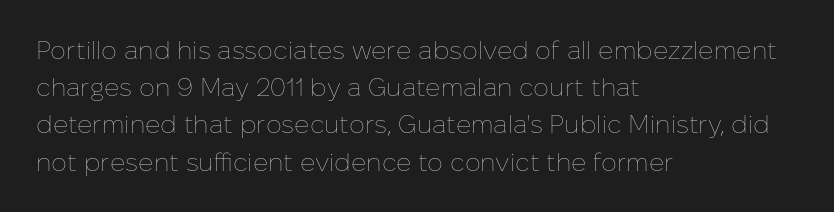
The image shows 25 px text type, upright; set left-aligned, normal line spacing (1.49x), normal letter spacing, not underlined.
